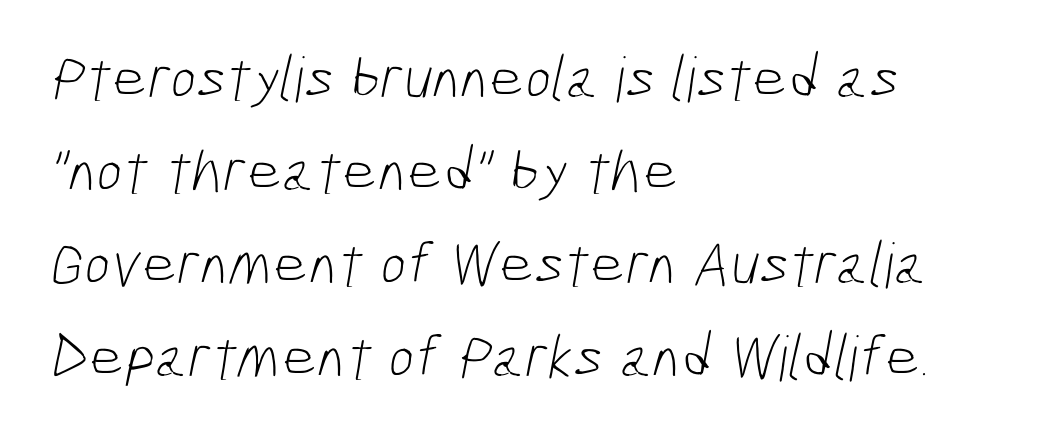
The leading is moderate, giving the passage an even texture. The zone under the glyphs is completely vacant. Here the designer chose a conventional face with non-uniform glyph widths. The letterforms sit shoulder to shoulder at normal distance. Summary of weight: not heavy and not bold. The passage is arranged the way most books set body copy — flush left.
